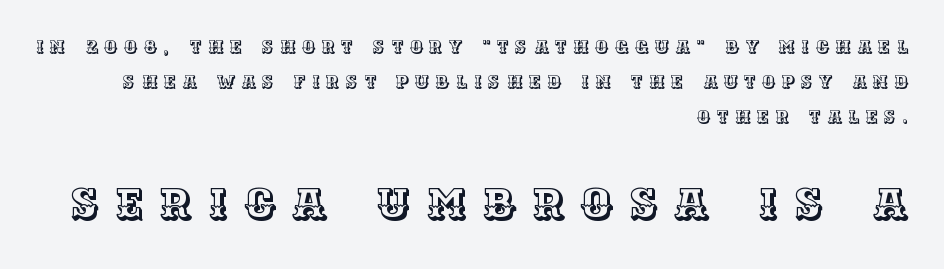
The image shows 44 px text type, upright; set right-aligned, loose line spacing (1.95x), unusually wide letter spacing (+0.36 em), not underlined; the second (bottom) block is 2.44x larger; a large x-height.
